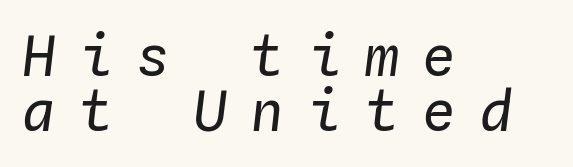
What's the leading like? Squeezed, with rows nearly overlapping. The typesetting does not lean heavy: it is not bold. The rag falls on the right side of this text block. Italic? Definitely — the glyphs are oblique. Each row of text sits above clean, open space. How are the letters spaced? Widely, with obvious added tracking.
